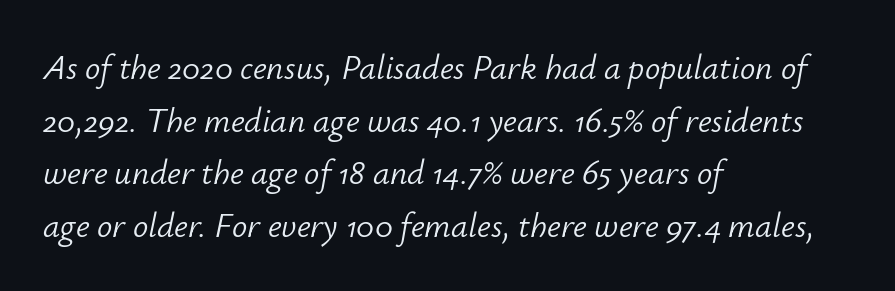
Q: Is the text bold? A: No.
Q: Is the text italic (slanted)? A: Yes, it leans right by about 12 degrees.
Q: Is the text underlined? A: No.
Q: How is the paragraph aligned? A: Left-aligned.
Q: Is the spacing between letters normal or unusually wide? A: Normal.
Q: Is the spacing between lines tight, normal or loose? A: Normal.
Q: Width (condensed, normal, or wide)? A: Normal.
Q: Stroke contrast? A: Low.
Q: x-height? A: Small.
Q: Monospaced? A: No.
